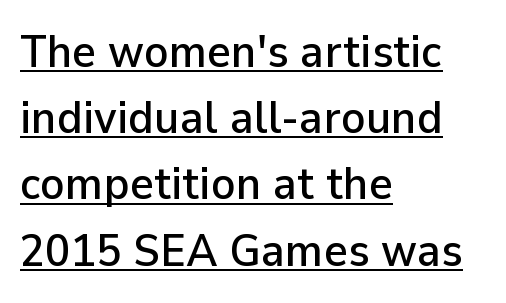
The image shows 46 px sans-serif type, upright; set left-aligned, normal line spacing (1.44x), normal letter spacing, underlined; low stroke contrast and a medium x-height.
